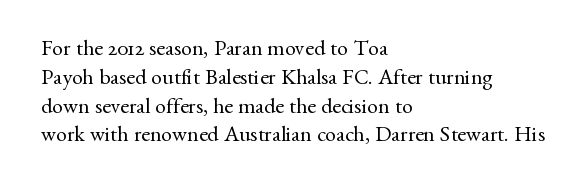
No extra ink here — the face is not bold. The ragged edge is on the right, which tells us the setting is flush left. Decoration check: the copy has no underline. Between one letter and the next there's only the usual sliver of space. No italicization has been applied; the sample stays upright. Successive baselines arrive at the customary interval.
